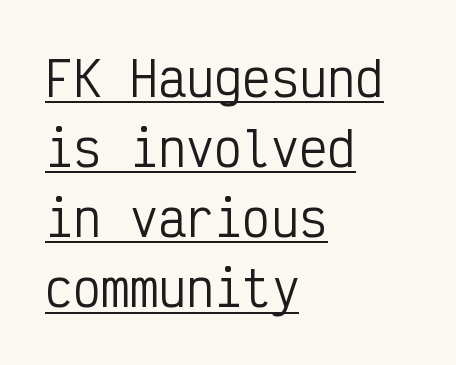
{"serif": "no", "italic": "no", "bold": "no", "weight": "regular", "width": "condensed", "stroke_contrast": "low", "x_height": "medium", "monospaced": "yes", "underline": "yes", "align": "left", "line_spacing": "normal", "line_spacing_ratio": 1.49, "letter_spacing": "normal", "letter_spacing_em": 0.0, "glyph_px": 47}
